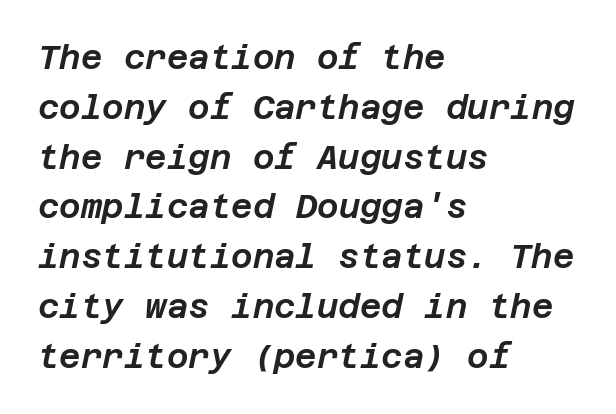
The string is rendered with underlining switched off. Horizontal alignment here is leftward, the default for most running prose. Reading down the column, the eye jumps a familiar distance to each next line. Tracking value appears to be zero — textbook default spacing. These lines were composed using italics.
